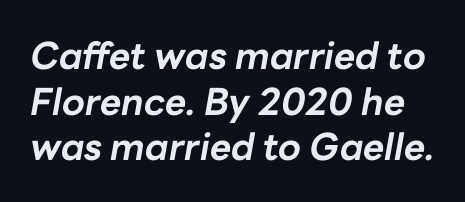
Q: Is the text bold? A: Yes.
Q: Is the text italic (slanted)? A: Yes, it leans right by about 10 degrees.
Q: Is the text underlined? A: No.
Q: Is the spacing between letters normal or unusually wide? A: Normal.
Q: Width (condensed, normal, or wide)? A: Normal.
Q: Stroke contrast? A: Low.
Q: x-height? A: Medium.
Q: Monospaced? A: No.
